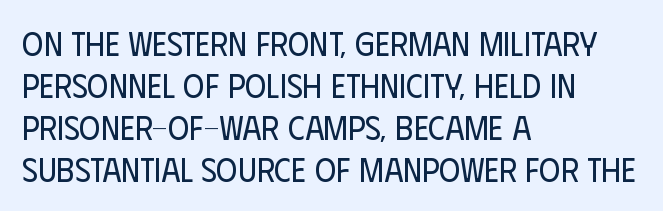
Q: Is the text bold? A: No.
Q: Is the text italic (slanted)? A: No, it is upright.
Q: Is the typeface a serif or a sans-serif typeface? A: Sans-serif.
Q: Is the text underlined? A: No.
Q: How is the paragraph aligned? A: Left-aligned.
Q: Is the spacing between letters normal or unusually wide? A: Normal.
Q: Is the spacing between lines tight, normal or loose? A: Normal.
Q: Width (condensed, normal, or wide)? A: Condensed.
Q: Stroke contrast? A: Low.
Q: x-height? A: Large.
Q: Monospaced? A: No.
